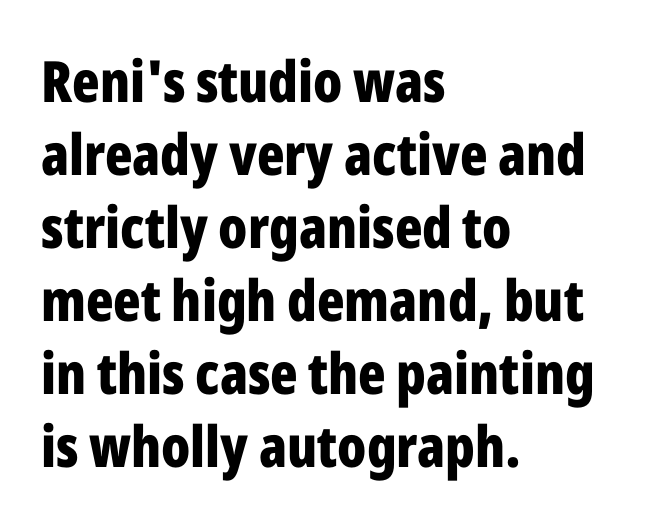
The image shows 57 px bold, condensed sans-serif type, upright; set left-aligned, normal line spacing (1.28x), normal letter spacing, not underlined; low stroke contrast and a medium x-height.
